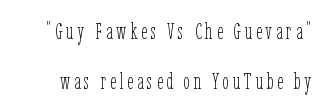
The image shows 23 px text type, upright; set loose line spacing (2.16x), not underlined.
